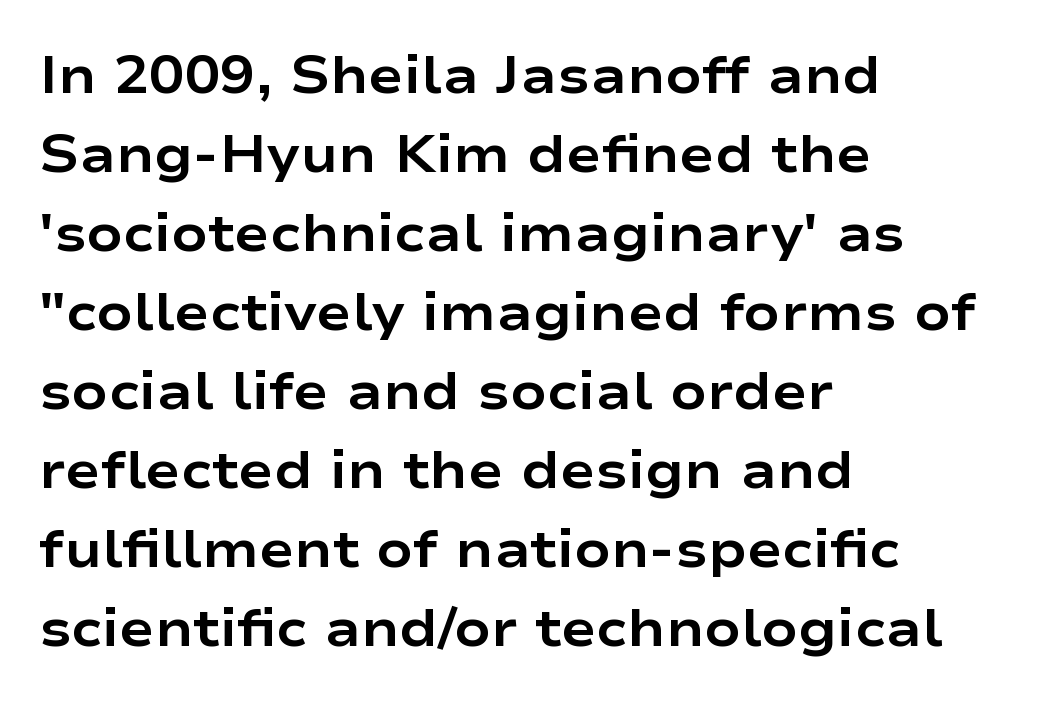
The image shows 53 px bold, wide sans-serif type, upright; set left-aligned, normal line spacing (1.49x), normal letter spacing, not underlined; low stroke contrast and a medium x-height.
